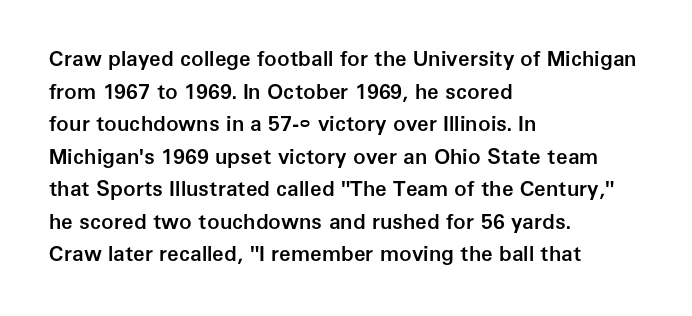
The image shows 21 px text type, upright; set left-aligned, normal line spacing (1.55x), normal letter spacing, not underlined.
